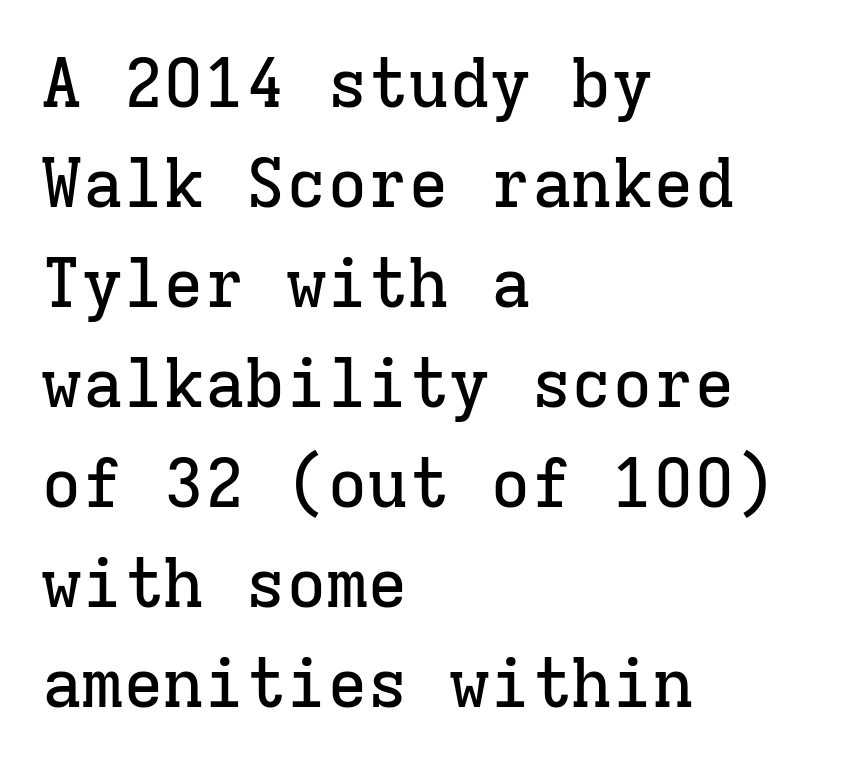
Q: Is the text italic (slanted)? A: No, it is upright.
Q: Is the typeface a serif or a sans-serif typeface? A: Serif.
Q: Is the text underlined? A: No.
Q: How is the paragraph aligned? A: Left-aligned.
Q: Is the spacing between letters normal or unusually wide? A: Normal.
Q: Is the spacing between lines tight, normal or loose? A: Normal.
Q: Width (condensed, normal, or wide)? A: Normal.
Q: Stroke contrast? A: Low.
Q: x-height? A: Medium.
Q: Monospaced? A: Yes.
